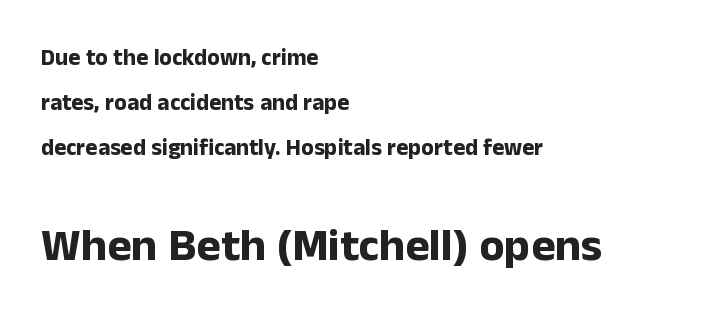
{"serif": "no", "italic": "no", "bold": "yes", "weight": "bold", "width": "normal", "stroke_contrast": "low", "x_height": "medium", "monospaced": "no", "underline": "no", "align": "left", "line_spacing": "loose", "line_spacing_ratio": 1.96, "letter_spacing": "normal", "letter_spacing_em": 0.0, "larger_block": "second", "size_ratio": 2.0, "glyph_px": 46}
